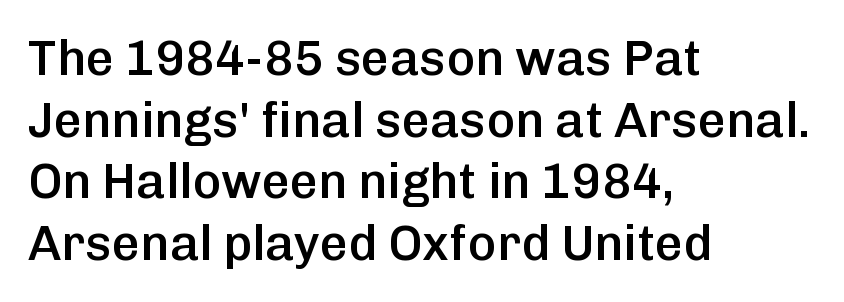
Posture: upright roman. This rendering uses left alignment, leaving the right contour irregular. The vertical gap from one line to the next is medium. Emphasis by weight is partial: semibold.
